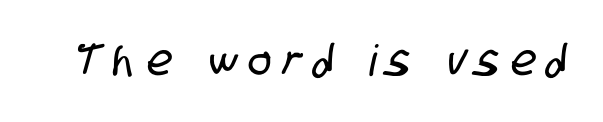
Tracking value appears strongly positive — letters spread wide. Rule under the text: the space is simply empty. Grotesque or geometric, the face here clearly has no serifs. Each letter keeps its own natural width here, so spacing adapts to shape.
